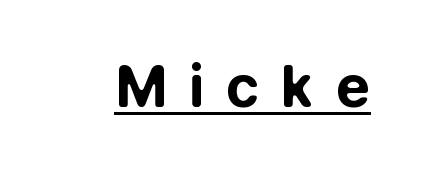
The image shows 57 px bold sans-serif type, upright; set unusually wide letter spacing (+0.38 em), underlined; low stroke contrast and a medium x-height.
